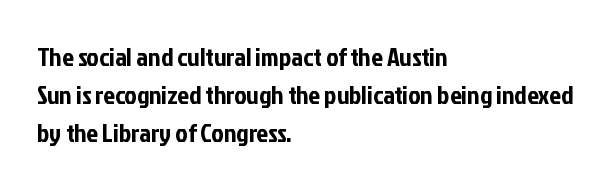
The image shows 26 px text type, upright; set left-aligned, normal line spacing (1.46x), normal letter spacing, not underlined.
